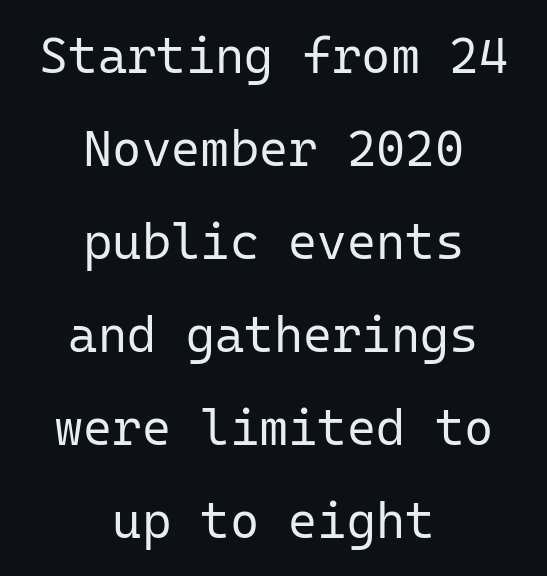
{"serif": "no", "italic": "no", "bold": "no", "weight": "regular", "width": "normal", "stroke_contrast": "low", "x_height": "medium", "monospaced": "yes", "underline": "no", "align": "center", "line_spacing_ratio": 1.86, "letter_spacing": "normal", "letter_spacing_em": 0.0, "glyph_px": 50}
